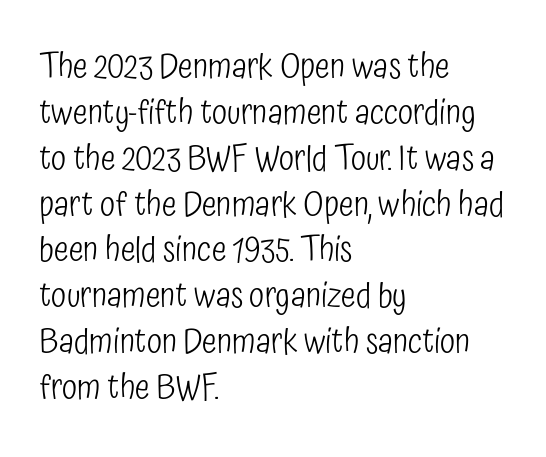
{"serif": "no", "italic": "no", "bold": "no", "weight": "light", "width": "condensed", "stroke_contrast": "low", "x_height": "medium", "monospaced": "no", "underline": "no", "align": "left", "line_spacing": "normal", "line_spacing_ratio": 1.31, "letter_spacing": "normal", "letter_spacing_em": 0.0, "glyph_px": 35}
